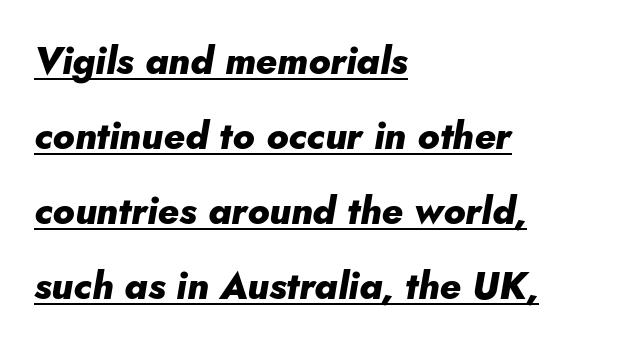
Q: Is the text bold? A: Yes.
Q: Is the text italic (slanted)? A: Yes, it leans right by about 10 degrees.
Q: Is the text underlined? A: Yes.
Q: How is the paragraph aligned? A: Left-aligned.
Q: Is the spacing between letters normal or unusually wide? A: Normal.
Q: Is the spacing between lines tight, normal or loose? A: Loose.
Q: Width (condensed, normal, or wide)? A: Normal.
Q: Stroke contrast? A: Low.
Q: x-height? A: Small.
Q: Monospaced? A: No.
